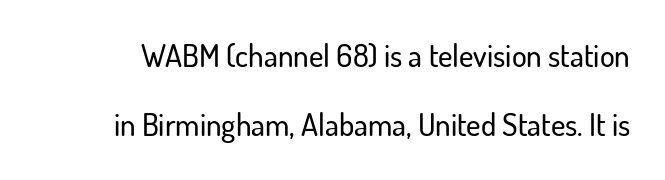
{"serif": "no", "italic": "no", "width": "normal", "stroke_contrast": "low", "x_height": "small", "monospaced": "no", "underline": "no", "line_spacing": "loose", "line_spacing_ratio": 2.23, "letter_spacing": "normal", "letter_spacing_em": 0.0, "glyph_px": 31}
